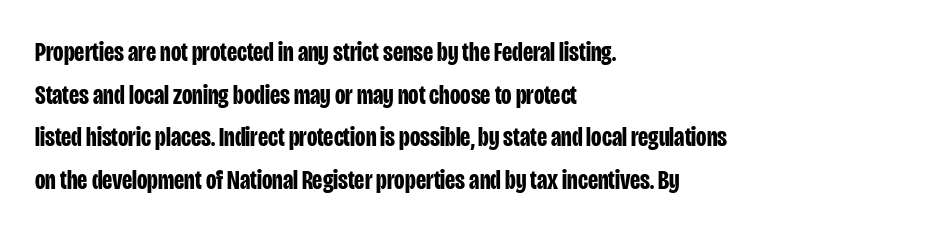
Q: Is the text bold? A: Yes.
Q: Is the text italic (slanted)? A: No, it is upright.
Q: Is the text underlined? A: No.
Q: How is the paragraph aligned? A: Left-aligned.
Q: Is the spacing between letters normal or unusually wide? A: Normal.
Q: Is the spacing between lines tight, normal or loose? A: Normal.
